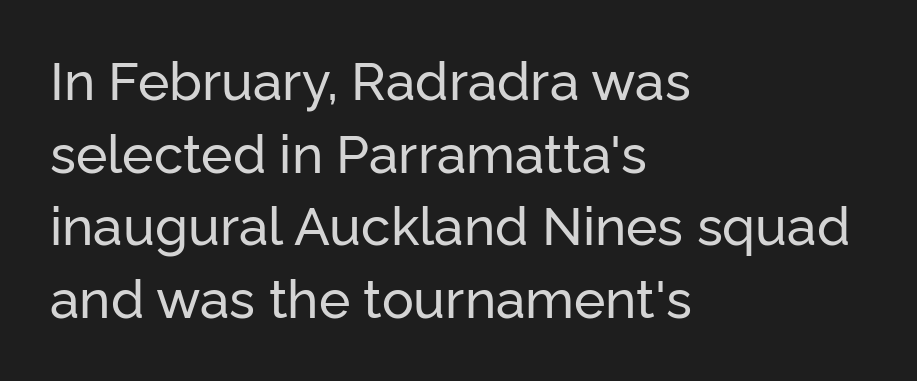
Q: Is the text italic (slanted)? A: No, it is upright.
Q: Is the typeface a serif or a sans-serif typeface? A: Sans-serif.
Q: Is the text underlined? A: No.
Q: How is the paragraph aligned? A: Left-aligned.
Q: Is the spacing between letters normal or unusually wide? A: Normal.
Q: Is the spacing between lines tight, normal or loose? A: Normal.
Q: Width (condensed, normal, or wide)? A: Normal.
Q: Stroke contrast? A: Low.
Q: x-height? A: Medium.
Q: Monospaced? A: No.
